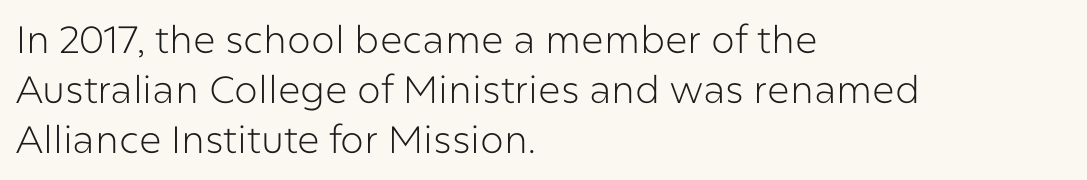
{"serif": "no", "italic": "no", "bold": "no", "weight": "light", "width": "normal", "stroke_contrast": "low", "x_height": "medium", "monospaced": "no", "underline": "no", "align": "left", "line_spacing": "normal", "line_spacing_ratio": 1.32, "letter_spacing": "normal", "letter_spacing_em": 0.0, "glyph_px": 38}
